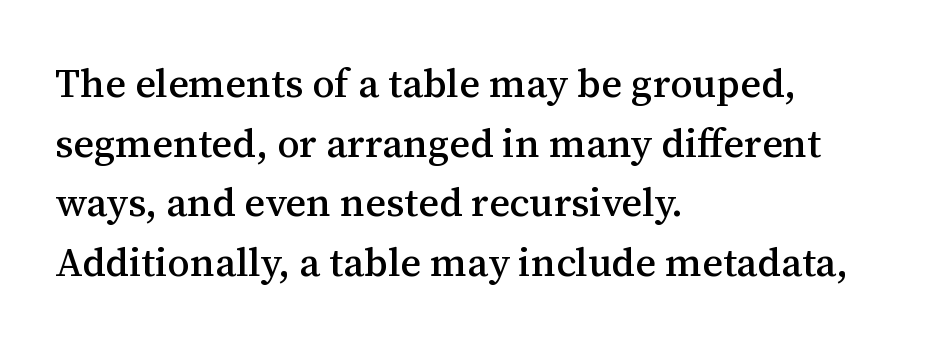
Q: Is the text italic (slanted)? A: No, it is upright.
Q: Is the typeface a serif or a sans-serif typeface? A: Serif.
Q: Is the text underlined? A: No.
Q: How is the paragraph aligned? A: Left-aligned.
Q: Is the spacing between letters normal or unusually wide? A: Normal.
Q: Is the spacing between lines tight, normal or loose? A: Normal.
Q: Width (condensed, normal, or wide)? A: Normal.
Q: Stroke contrast? A: Medium.
Q: x-height? A: Medium.
Q: Monospaced? A: No.
